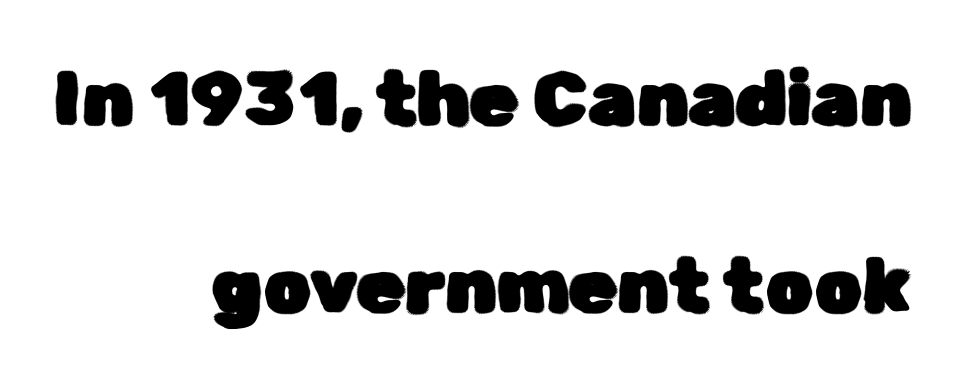
Serifs: no, the terminals of the letterforms are clean. Successive baselines arrive slowly, with a big drop between each. Posture: vertical. Varying glyph widths throughout — classic text-font behaviour. Here the glyphs are tracked normally, forming tight word shapes.
